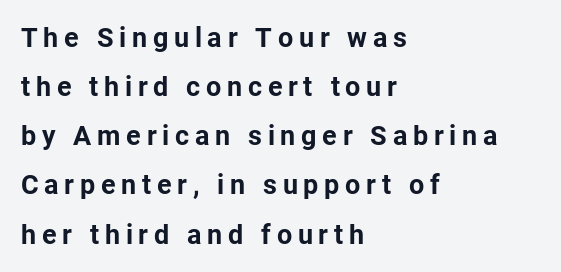
Alignment: flush left. The area under the type is left untouched. The letterforms stand isolated, each surrounded by extra space. Set as a true bold cut, around the 700 mark. Is there any slant? The stems are plumb.
